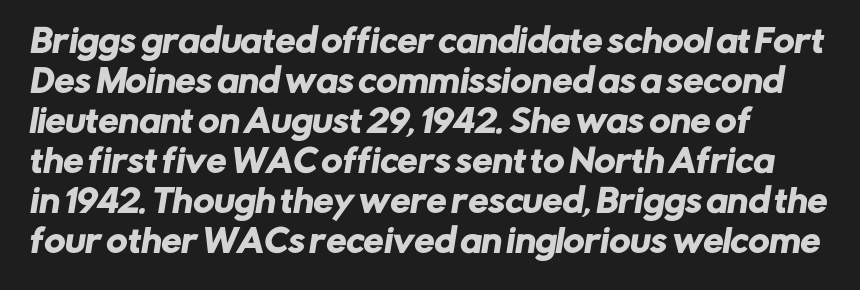
The image shows 32 px sans-serif type; set left-aligned, normal line spacing (1.25x), normal letter spacing, not underlined; low stroke contrast and a medium x-height.
